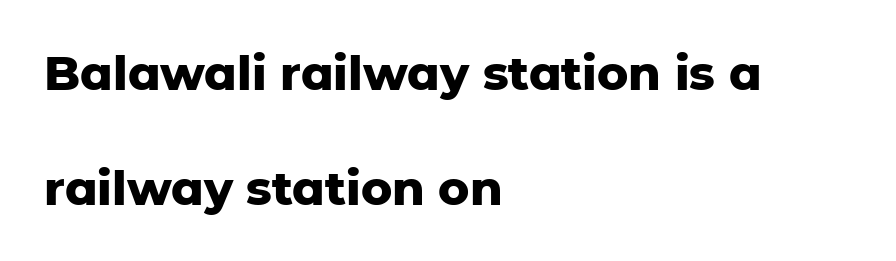
Q: Is the text bold? A: Yes.
Q: Is the text italic (slanted)? A: No, it is upright.
Q: Is the typeface a serif or a sans-serif typeface? A: Sans-serif.
Q: Is the text underlined? A: No.
Q: How is the paragraph aligned? A: Left-aligned.
Q: Is the spacing between letters normal or unusually wide? A: Normal.
Q: Is the spacing between lines tight, normal or loose? A: Loose.
Q: Width (condensed, normal, or wide)? A: Normal.
Q: Stroke contrast? A: Low.
Q: x-height? A: Medium.
Q: Monospaced? A: No.
